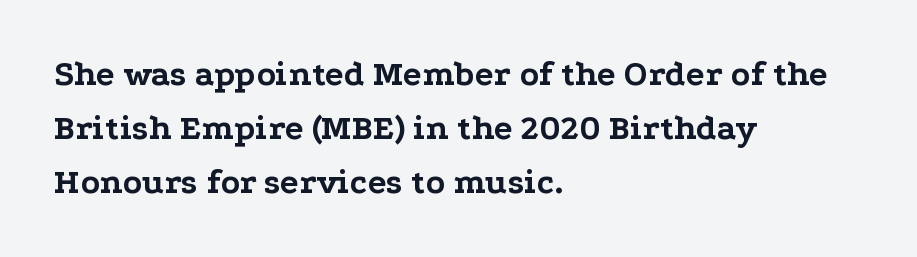
Reading down the column, the eye jumps a familiar distance to each next line. This is the regular roman posture of the typeface. The text was rendered using a seriffed face with decorative stroke endings. Weight check: bold — yes, fully.
